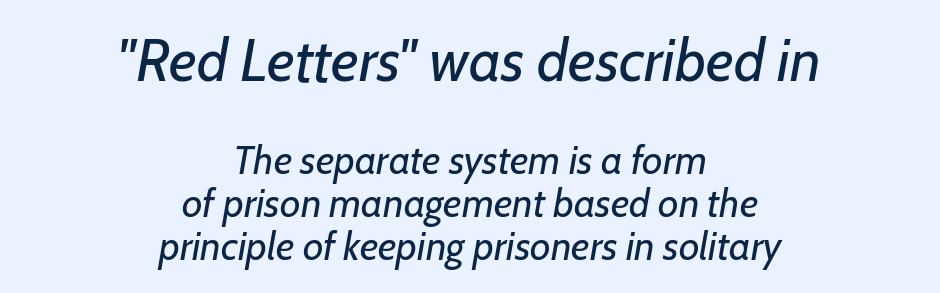
Q: Is the text bold? A: No.
Q: Is the text italic (slanted)? A: Yes, it leans right by about 7 degrees.
Q: Is the text underlined? A: No.
Q: How is the paragraph aligned? A: Centered.
Q: Is the spacing between letters normal or unusually wide? A: Normal.
Q: Is the spacing between lines tight, normal or loose? A: Tight.
Q: Which block of text is set in a larger size, the first (top) or the second (bottom)? A: The first (top) one.
Q: Width (condensed, normal, or wide)? A: Normal.
Q: Stroke contrast? A: Low.
Q: x-height? A: Medium.
Q: Monospaced? A: No.
